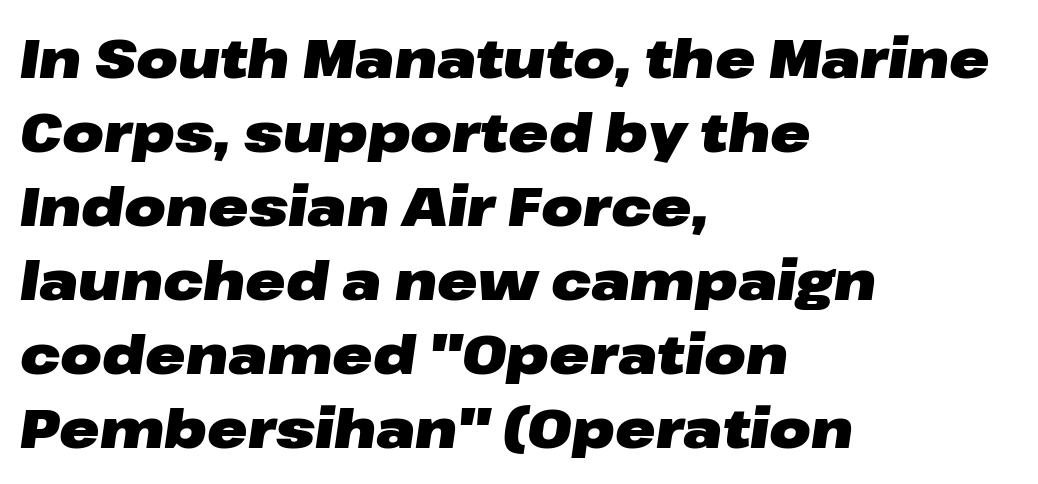
The image shows 54 px heavy, wide type, italic (leaning right); set left-aligned, normal line spacing (1.37x), normal letter spacing, not underlined; low stroke contrast and a medium x-height.
